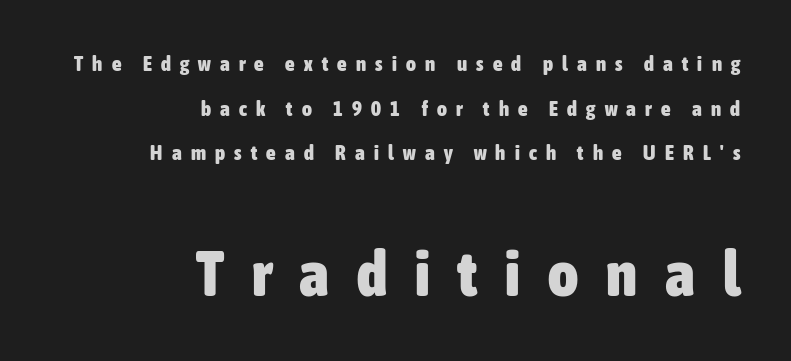
Q: Is the text bold? A: Yes.
Q: Is the text italic (slanted)? A: No, it is upright.
Q: Is the typeface a serif or a sans-serif typeface? A: Sans-serif.
Q: Is the text underlined? A: No.
Q: How is the paragraph aligned? A: Right-aligned.
Q: Is the spacing between letters normal or unusually wide? A: Unusually wide.
Q: Is the spacing between lines tight, normal or loose? A: Loose.
Q: Which block of text is set in a larger size, the first (top) or the second (bottom)? A: The second (bottom) one.
Q: Width (condensed, normal, or wide)? A: Condensed.
Q: Stroke contrast? A: Low.
Q: x-height? A: Medium.
Q: Monospaced? A: No.
